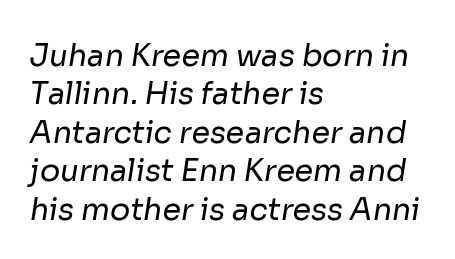
Words appear dense and cohesive because spacing is normal. Visually the block forms a straight wall on the left and a jagged coastline on the right. Think of a printed novel: that variable character pitch is what you see here. Nothing sits at the stroke ends, so this counts as sans-serif. These lines sit exactly where default settings would place them.
